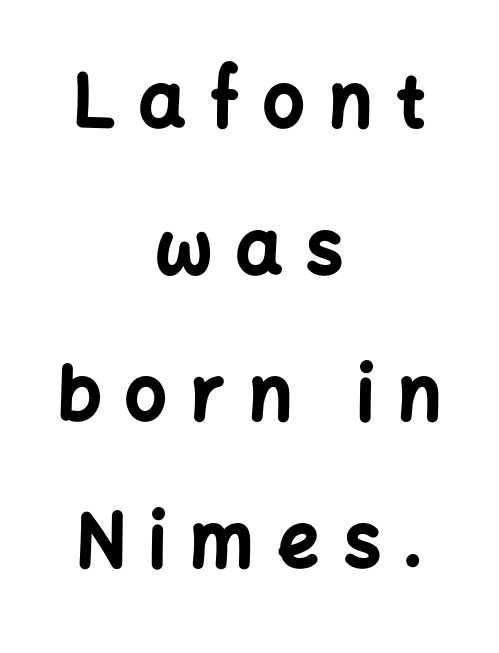
Q: Is the text bold? A: Yes.
Q: Is the text italic (slanted)? A: No, it is upright.
Q: Is the typeface a serif or a sans-serif typeface? A: Sans-serif.
Q: Is the text underlined? A: No.
Q: How is the paragraph aligned? A: Centered.
Q: Is the spacing between letters normal or unusually wide? A: Unusually wide.
Q: Is the spacing between lines tight, normal or loose? A: Loose.
Q: Width (condensed, normal, or wide)? A: Normal.
Q: Stroke contrast? A: Low.
Q: x-height? A: Medium.
Q: Monospaced? A: No.
